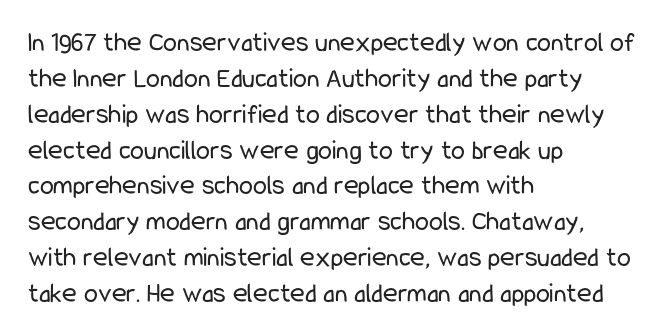
Upright lettering throughout. The face used here is proportionally spaced, like ordinary book or web type. If you drew a ruler down the left edge, every line would touch it. No feet cap the strokes, marking this as sans-serif type. The face looks like a standard text weight, possibly lighter. Normally led — the rows are evenly, conventionally spaced.
